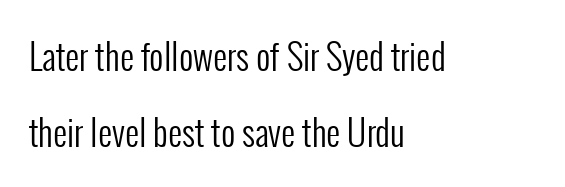
Q: Is the text bold? A: No.
Q: Is the text italic (slanted)? A: No, it is upright.
Q: Is the typeface a serif or a sans-serif typeface? A: Sans-serif.
Q: Is the text underlined? A: No.
Q: How is the paragraph aligned? A: Left-aligned.
Q: Is the spacing between letters normal or unusually wide? A: Normal.
Q: Is the spacing between lines tight, normal or loose? A: Loose.
Q: Width (condensed, normal, or wide)? A: Condensed.
Q: Stroke contrast? A: Low.
Q: x-height? A: Medium.
Q: Monospaced? A: No.
